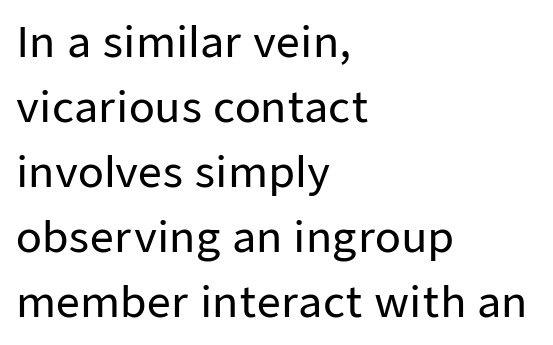
What stands out about the letter spacing? Nothing — it is the standard amount. Compared with typical paragraphs, the rows here are spaced about the same. A roman cut, with each character standing at attention. Look at the bottom of the vertical strokes: they stop flat, with no serifs.
